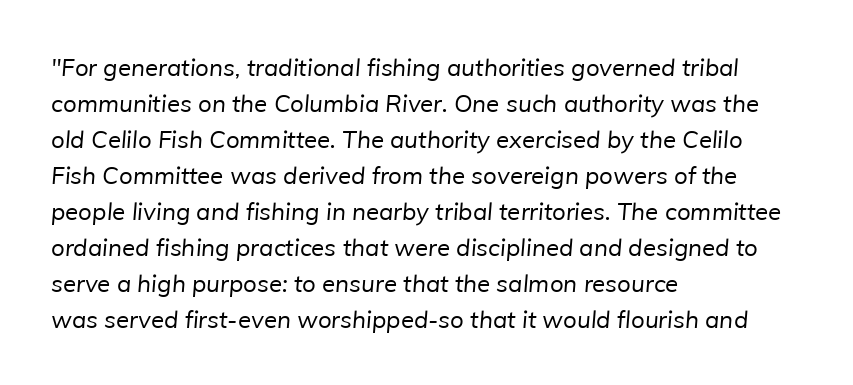
{"bold": "no", "underline": "no", "align": "left", "line_spacing": "normal", "line_spacing_ratio": 1.5, "letter_spacing": "normal", "letter_spacing_em": 0.0, "glyph_px": 24}
